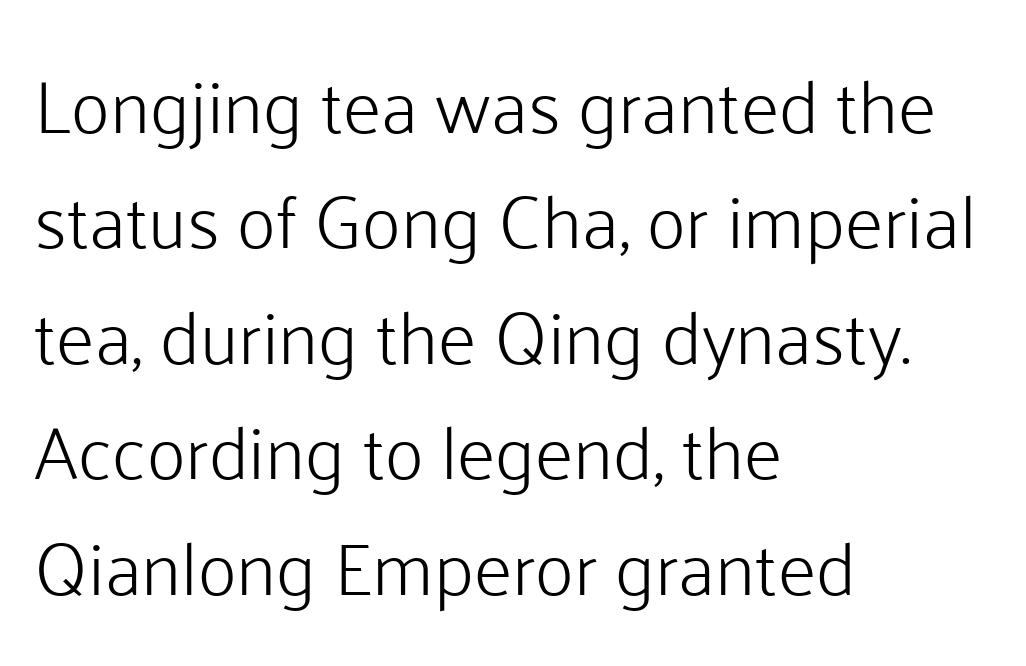
Visually the block forms a straight wall on the left and a jagged coastline on the right. The rendering shows plain stroke endings on the letterforms — a sans-serif design. The block of text has a typical density, with ordinary space between rows. Compared with typical body copy, the letter spacing here is the same. No heavy texture on the line: the type isn't bold.
